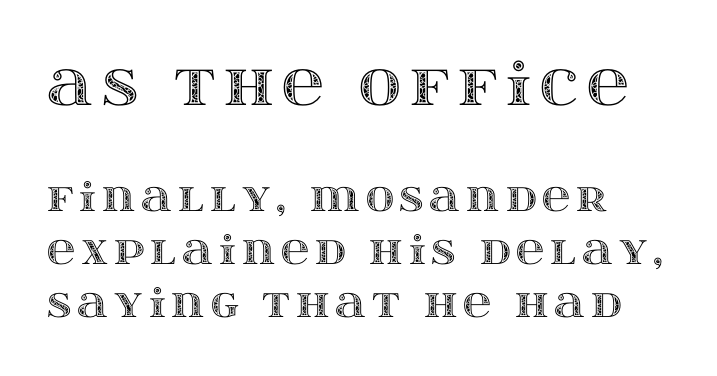
{"italic": "no", "width": "wide", "x_height": "large", "monospaced": "no", "underline": "no", "align": "left", "line_spacing": "normal", "line_spacing_ratio": 1.36, "larger_block": "first", "size_ratio": 1.49, "glyph_px": 58}
